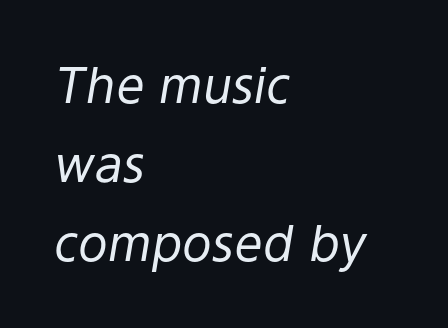
{"italic": "yes", "lean": "right", "slant_degrees": 9, "bold": "no", "weight": "regular", "width": "normal", "stroke_contrast": "low", "x_height": "medium", "monospaced": "no", "underline": "no", "align": "left", "line_spacing": "normal", "line_spacing_ratio": 1.58, "letter_spacing": "normal", "letter_spacing_em": 0.0, "glyph_px": 50}
